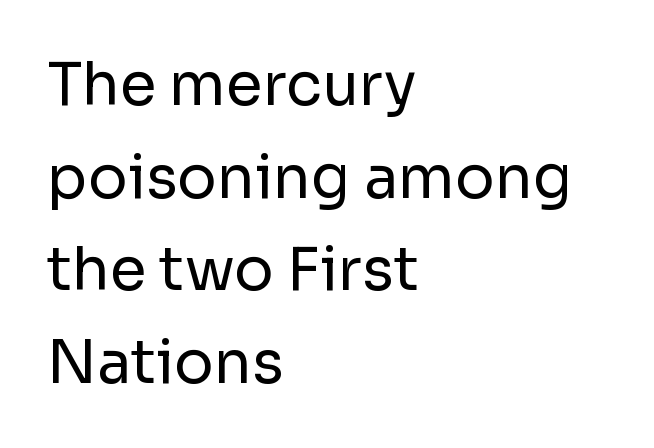
Rule under the text: the space is simply empty. The letterforms sit shoulder to shoulder at normal distance. Do the characters align in a grid? No, the font is proportional. Unlike a traditional serif, this face leaves its strokes unadorned.
